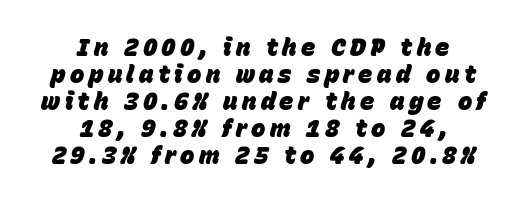
Strong, thick strokes mark this as bold type. In terms of posture, this sample is oblique. The rendering uses a small line-height, squeezing the rows. Typeset on center — no edge is straight. The space directly below the letters is spotless.
